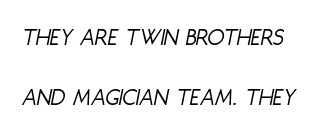
This sample uses an oblique cut, with every glyph tilted off the vertical. Loosely led — the rows are spread out. Quick note: underline off. Standard letterfit; no display-style spreading of the glyphs. Which margin do the lines hug? The left one — the right edge is uneven. The letterforms sit at book weight or below.
